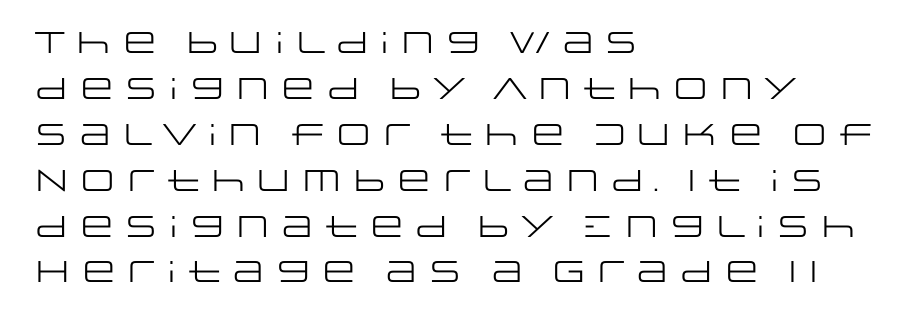
The block of text has a typical density, with ordinary space between rows. The space beneath each line is pristine and unruled. Note the varied advance widths — an 'i' is clearly narrower than an 'm'. Spacing between characters is what you'd get straight out of the box. Style check: upright. A light-to-regular cut is what we see here.
